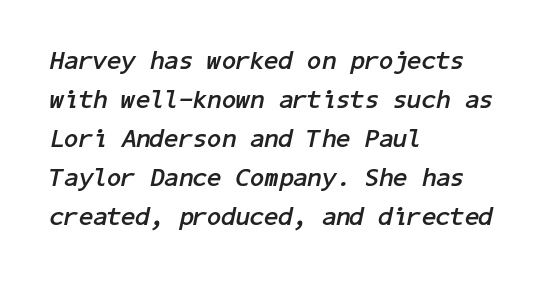
The image shows 26 px bold type, italic (leaning right); set left-aligned, normal line spacing (1.5x), normal letter spacing, not underlined.
